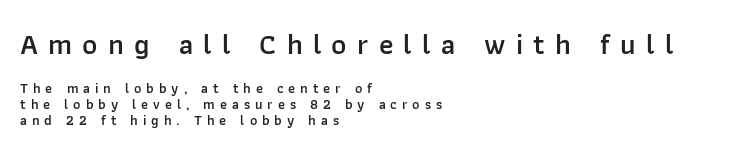
{"serif": "no", "italic": "no", "bold": "semi", "weight": "semibold", "width": "normal", "stroke_contrast": "low", "x_height": "medium", "monospaced": "no", "underline": "no", "align": "left", "line_spacing": "tight", "line_spacing_ratio": 1.14, "letter_spacing": "wide", "letter_spacing_em": 0.35, "larger_block": "first", "size_ratio": 2.07, "glyph_px": 29}
